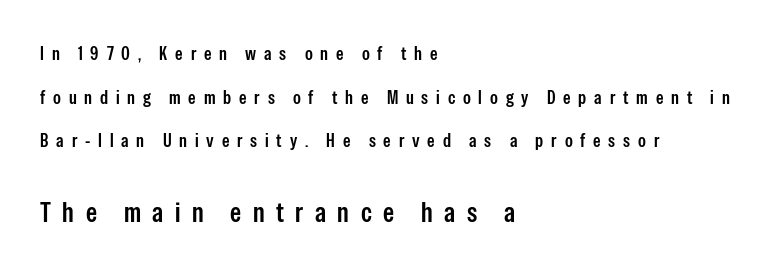
The image shows 28 px condensed sans-serif type, upright; set left-aligned, loose line spacing (2.3x), unusually wide letter spacing (+0.41 em), not underlined; the second (bottom) block is 1.47x larger; low stroke contrast and a medium x-height.
